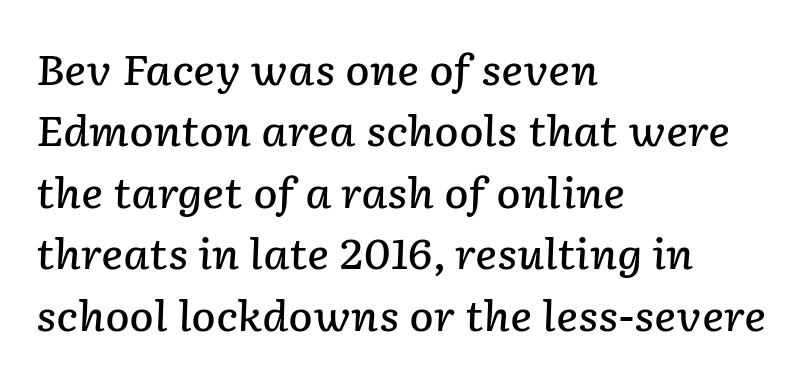
The letters sit at their default tracking, neither squeezed nor spread. Is the type slanted? Yes — the strokes lean at a clear angle. Each row of text sits above clean, open space. The rendering uses a semibold face; strokes are thickened but not to full bold. The passage shown is typed in a proportional face where columns would drift. Each line starts at the same left margin while the right side varies.
